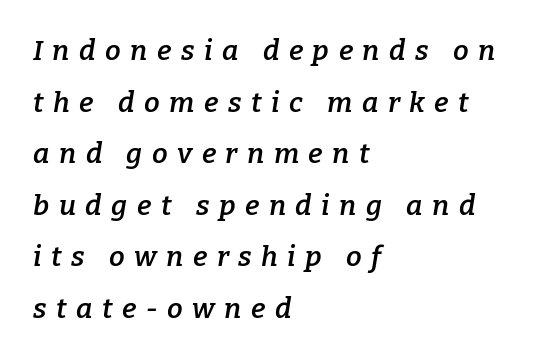
Do the characters align in a grid? No, the font is proportional. A student would call this left alignment; a typographer would say flush left, rag right. Heft: intermediate — a semibold. The passage shown is not underscored anywhere. These lines have a slow, spaced-out rhythm from letter to letter. To sum up the face: it has serifs.
